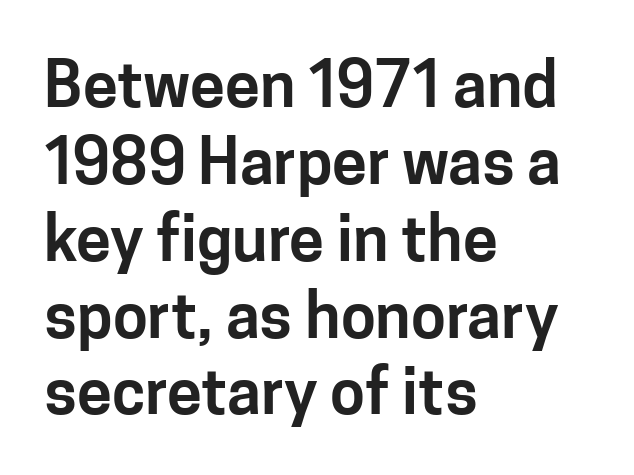
{"serif": "no", "italic": "no", "width": "normal", "stroke_contrast": "low", "x_height": "medium", "monospaced": "no", "underline": "no", "align": "left", "line_spacing_ratio": 1.22, "letter_spacing": "normal", "letter_spacing_em": 0.0, "glyph_px": 63}
